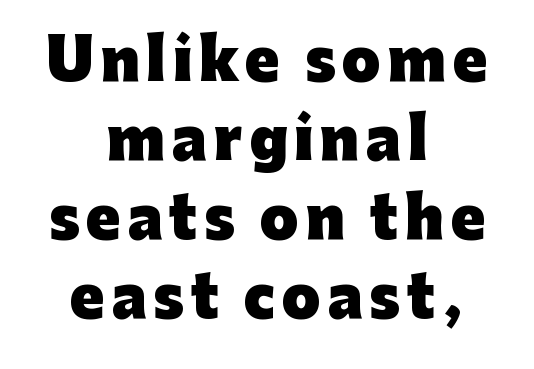
The image shows 56 px heavy sans-serif type, upright; set centered, normal line spacing (1.41x), not underlined; low stroke contrast and a medium x-height.
